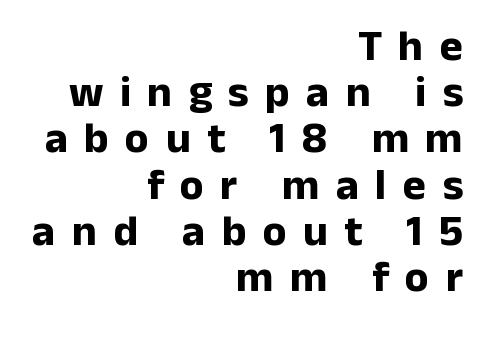
Glyph-to-glyph distance is far greater than everyday printed text. Casual observation: everything's shoved over to the right. The face used here is proportionally spaced, like ordinary book or web type. Interline gaps are noticeably narrow in this sample. Are there feet on the stems? There aren't — it's a sans.
